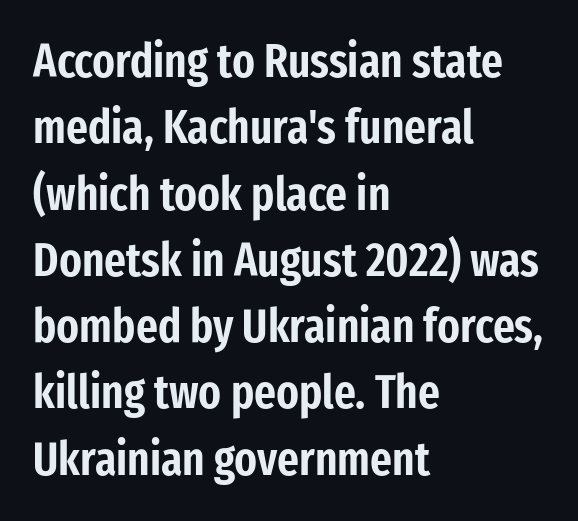
Think of a printed novel: that variable character pitch is what you see here. Regarding serifs, this sample does without them. All the whitespace from short lines collects on the right. Inter-character spacing is left at the font's built-in metrics.
